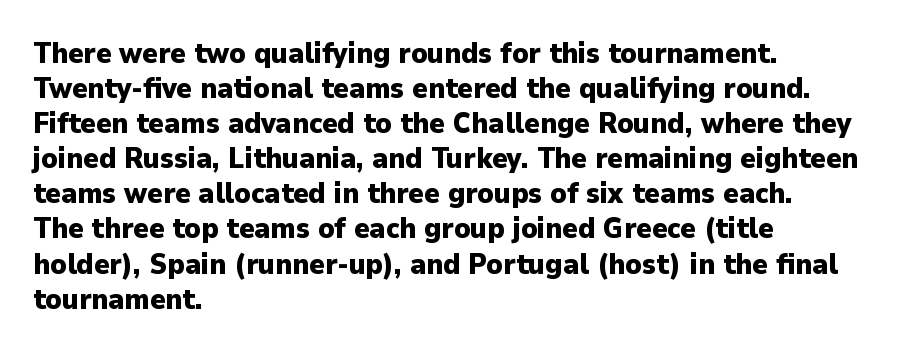
If you drew a line through each stem, it would be perfectly vertical. I'd call this a sans setting — the letters go barefoot. Caption: standard tracking, unaltered. Think of a printed novel: that variable character pitch is what you see here. The area under the type is left untouched.
